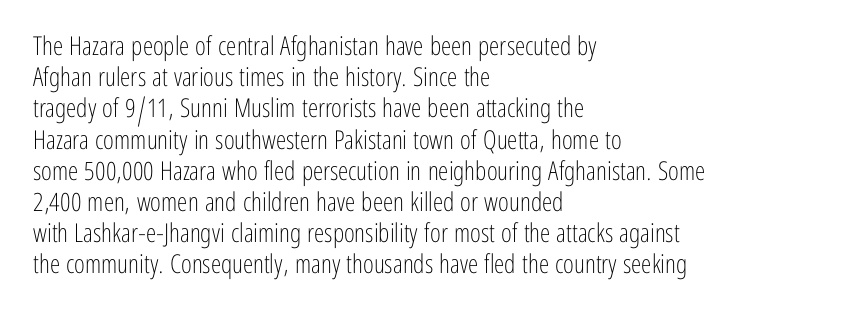
One-word summary of the alignment: left. In terms of letterspacing, this is plain default setting. The words here are not underlined. The characters are drawn with everyday or finer stroke widths. The letters stand straight up with perfectly vertical stems.
